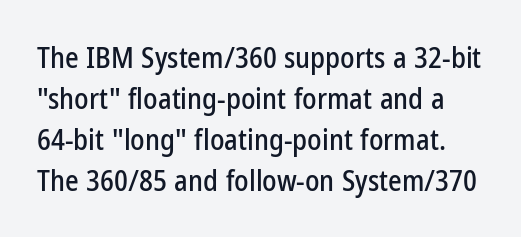
{"serif": "no", "italic": "no", "width": "condensed", "stroke_contrast": "low", "x_height": "medium", "monospaced": "no", "underline": "no", "line_spacing": "normal", "line_spacing_ratio": 1.41, "letter_spacing": "normal", "letter_spacing_em": 0.0, "glyph_px": 29}
